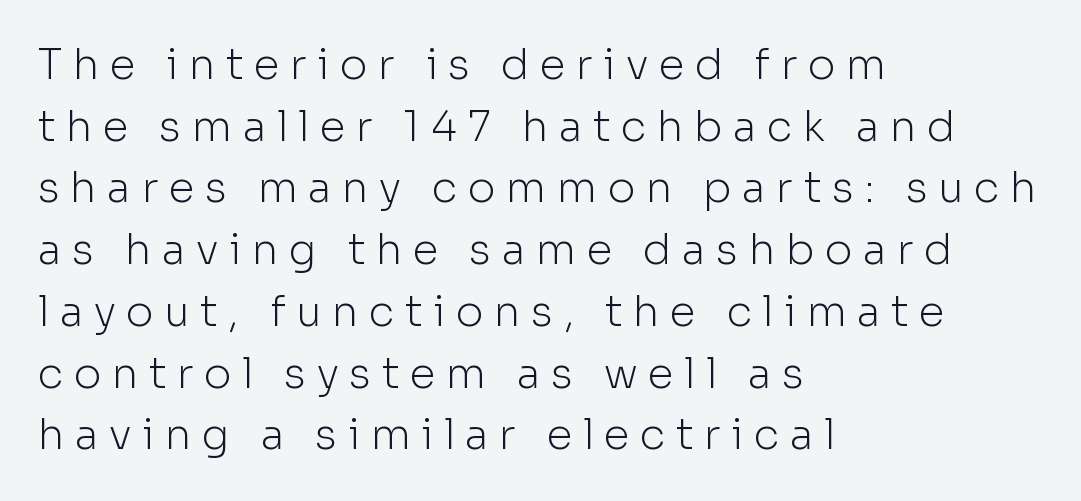
{"serif": "no", "italic": "no", "bold": "no", "weight": "light", "width": "normal", "stroke_contrast": "low", "x_height": "medium", "monospaced": "no", "underline": "no", "align": "left", "line_spacing": "normal", "line_spacing_ratio": 1.47, "letter_spacing": "wide", "letter_spacing_em": 0.25, "glyph_px": 42}
